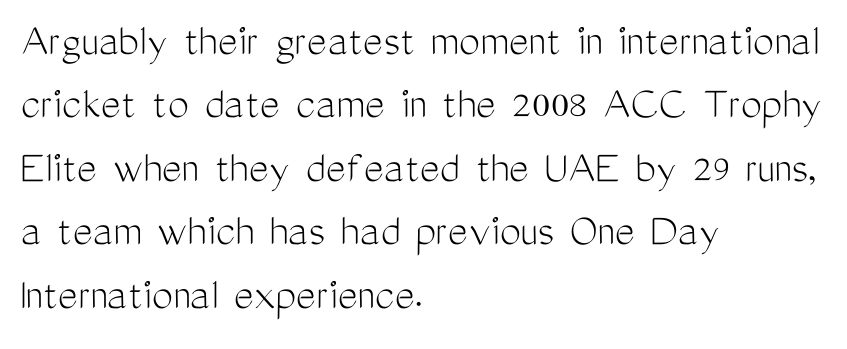
{"serif": "no", "italic": "no", "bold": "no", "weight": "light", "width": "condensed", "stroke_contrast": "medium", "x_height": "medium", "monospaced": "no", "underline": "no", "align": "left", "line_spacing": "normal", "line_spacing_ratio": 1.35, "letter_spacing": "normal", "letter_spacing_em": 0.0, "glyph_px": 47}
